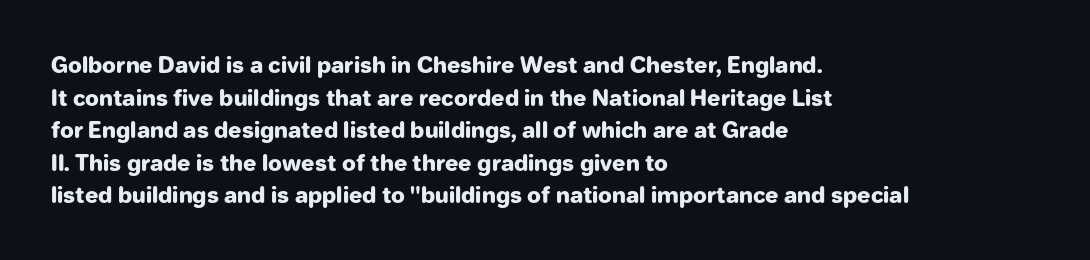
{"italic": "no", "bold": "yes", "underline": "no", "align": "left", "line_spacing": "normal", "line_spacing_ratio": 1.48, "letter_spacing": "normal", "letter_spacing_em": 0.0, "glyph_px": 22}
